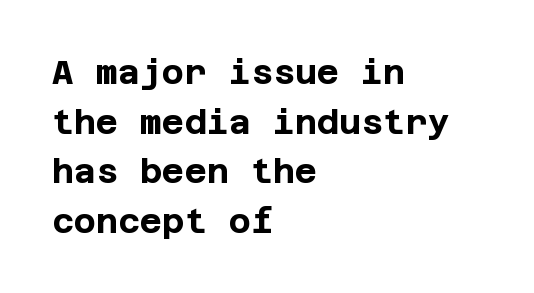
{"serif": "no", "italic": "no", "bold": "yes", "weight": "bold", "width": "normal", "stroke_contrast": "low", "x_height": "large", "underline": "no", "align": "left", "line_spacing": "normal", "line_spacing_ratio": 1.46, "letter_spacing": "normal", "letter_spacing_em": 0.0, "glyph_px": 34}
